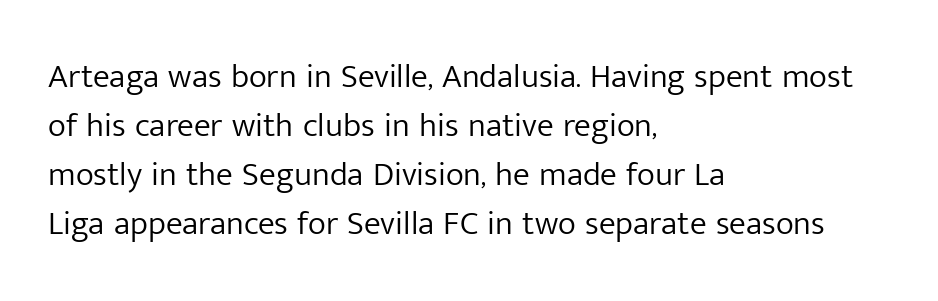
Q: Is the text bold? A: No.
Q: Is the text italic (slanted)? A: No, it is upright.
Q: Is the typeface a serif or a sans-serif typeface? A: Sans-serif.
Q: Is the text underlined? A: No.
Q: How is the paragraph aligned? A: Left-aligned.
Q: Is the spacing between letters normal or unusually wide? A: Normal.
Q: Is the spacing between lines tight, normal or loose? A: Normal.
Q: Width (condensed, normal, or wide)? A: Normal.
Q: Stroke contrast? A: Low.
Q: x-height? A: Medium.
Q: Monospaced? A: No.
